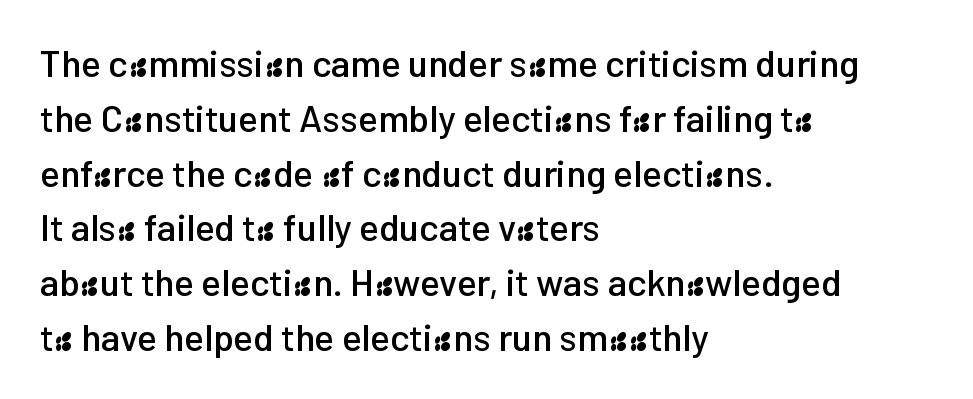
{"serif": "no", "italic": "no", "width": "normal", "stroke_contrast": "low", "x_height": "medium", "monospaced": "no", "underline": "no", "align": "left", "line_spacing": "normal", "line_spacing_ratio": 1.48, "letter_spacing": "normal", "letter_spacing_em": 0.0, "glyph_px": 37}
